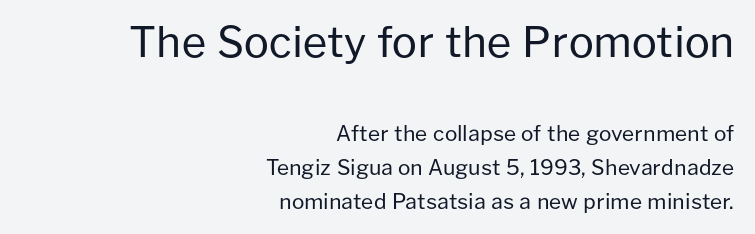
Q: Is the text bold? A: No.
Q: Is the text italic (slanted)? A: No, it is upright.
Q: Is the typeface a serif or a sans-serif typeface? A: Sans-serif.
Q: Is the text underlined? A: No.
Q: How is the paragraph aligned? A: Right-aligned.
Q: Is the spacing between letters normal or unusually wide? A: Normal.
Q: Is the spacing between lines tight, normal or loose? A: Normal.
Q: Which block of text is set in a larger size, the first (top) or the second (bottom)? A: The first (top) one.
Q: Width (condensed, normal, or wide)? A: Normal.
Q: Stroke contrast? A: Low.
Q: x-height? A: Medium.
Q: Monospaced? A: No.
